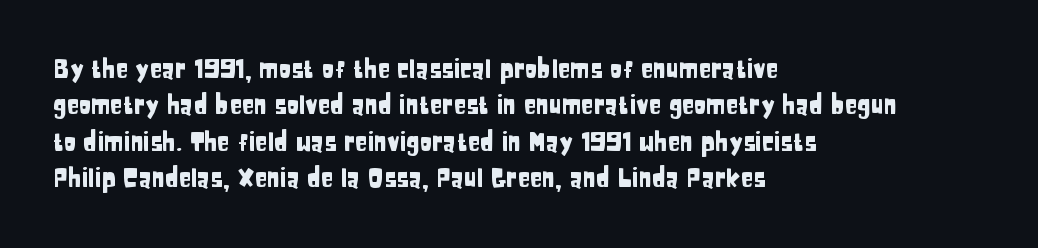
Plain, unruled lines of type. The type is set solid horizontally, with unmodified tracking. Tall strokes in this sample are plumb rather than angled. Regarding leading, the lines here are spaced in the standard way.
